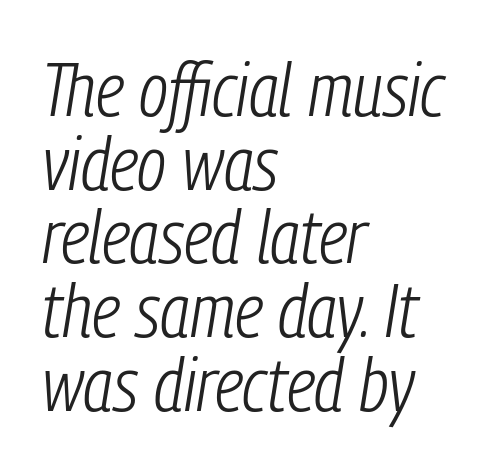
Q: Is the text bold? A: No.
Q: Is the text italic (slanted)? A: Yes, it leans right by about 9 degrees.
Q: Is the text underlined? A: No.
Q: How is the paragraph aligned? A: Left-aligned.
Q: Is the spacing between letters normal or unusually wide? A: Normal.
Q: Is the spacing between lines tight, normal or loose? A: Tight.
Q: Width (condensed, normal, or wide)? A: Condensed.
Q: Stroke contrast? A: Low.
Q: x-height? A: Medium.
Q: Monospaced? A: No.
